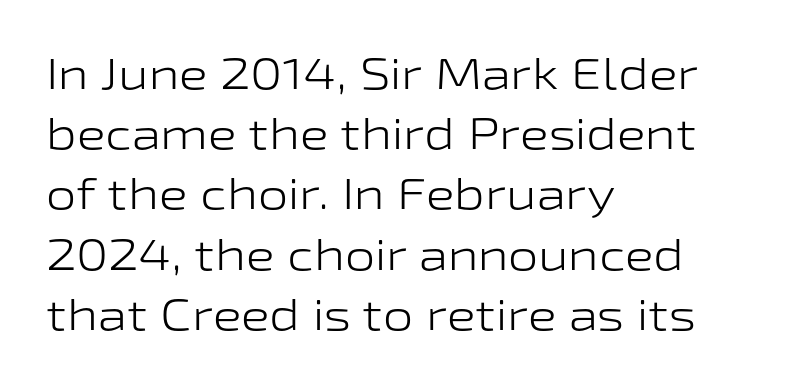
{"serif": "no", "italic": "no", "bold": "no", "weight": "light", "width": "wide", "stroke_contrast": "low", "x_height": "medium", "monospaced": "no", "underline": "no", "align": "left", "line_spacing": "normal", "line_spacing_ratio": 1.4, "letter_spacing": "normal", "letter_spacing_em": 0.0, "glyph_px": 43}
